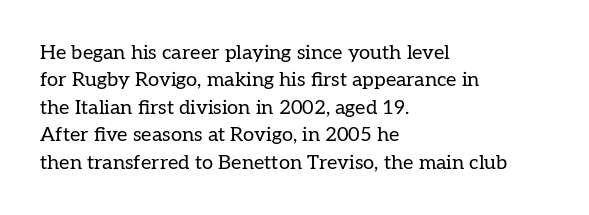
The image shows 20 px text type, upright; set left-aligned, normal line spacing (1.37x), normal letter spacing, not underlined.
